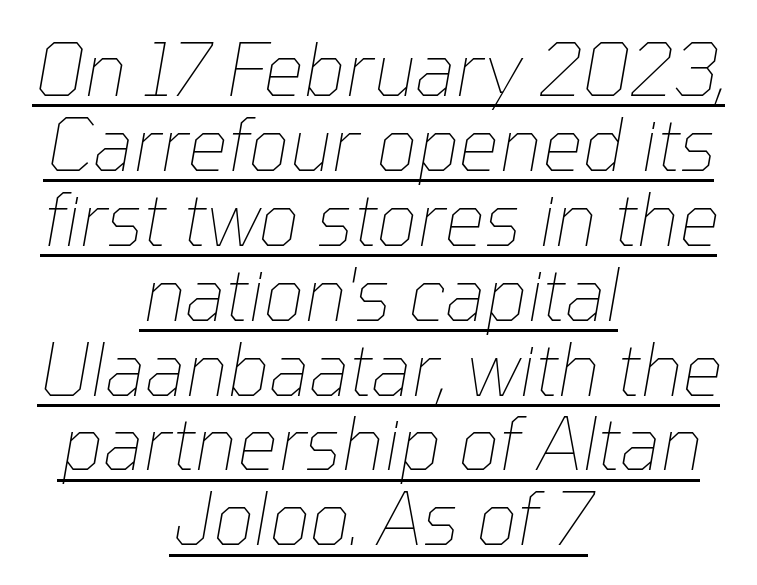
Think of a printed novel: that variable character pitch is what you see here. The font sits on the lighter half of the weight spectrum, regular included. Designer's note — italics engaged. Honestly, the letter spacing is just normal — you wouldn't notice it.
